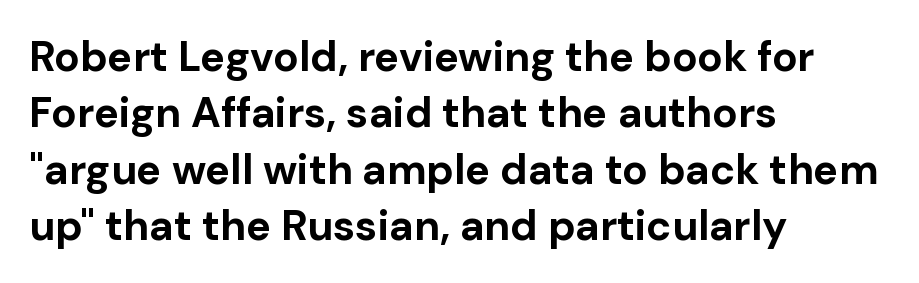
{"serif": "no", "italic": "no", "bold": "yes", "weight": "bold", "width": "normal", "stroke_contrast": "low", "x_height": "medium", "monospaced": "no", "underline": "no", "align": "left", "line_spacing": "normal", "line_spacing_ratio": 1.34, "letter_spacing": "normal", "letter_spacing_em": 0.0, "glyph_px": 42}
